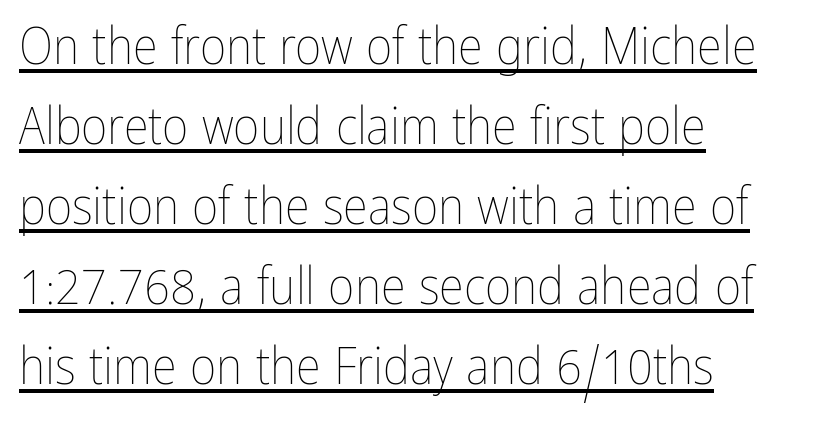
Nobody touched the tracking dial on this one. This sample keeps an unexceptional amount of space between lines. The lettering holds an erect, upright posture throughout. Ink coverage per letter is moderate at most. The passage is arranged the way most books set body copy — flush left. The passage shown is typed in a proportional face where columns would drift.
